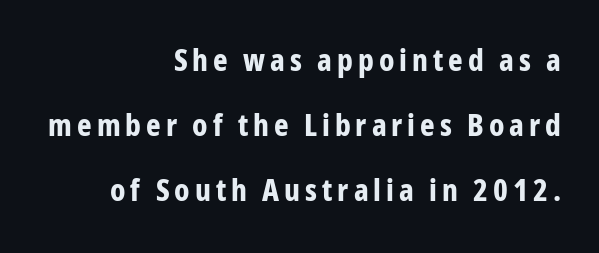
Do the characters align in a grid? No, the font is proportional. Look at the bottom of the vertical strokes: they stop flat, with no serifs. The axis of the letterforms is exactly vertical. Only glyphs here, with clear space below each row.
